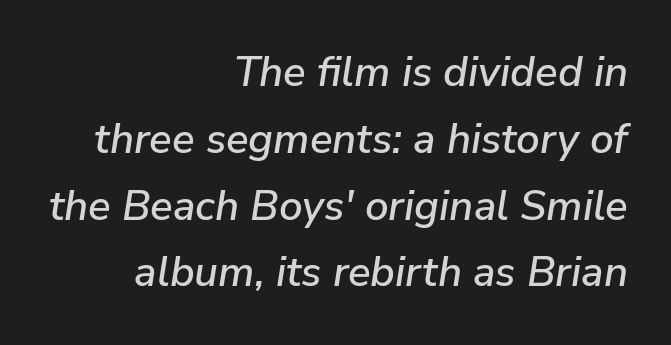
{"italic": "yes", "lean": "right", "slant_degrees": 9, "width": "normal", "stroke_contrast": "low", "x_height": "medium", "monospaced": "no", "underline": "no", "align": "right", "line_spacing": "normal", "line_spacing_ratio": 1.59, "letter_spacing": "normal", "letter_spacing_em": 0.0, "glyph_px": 42}
